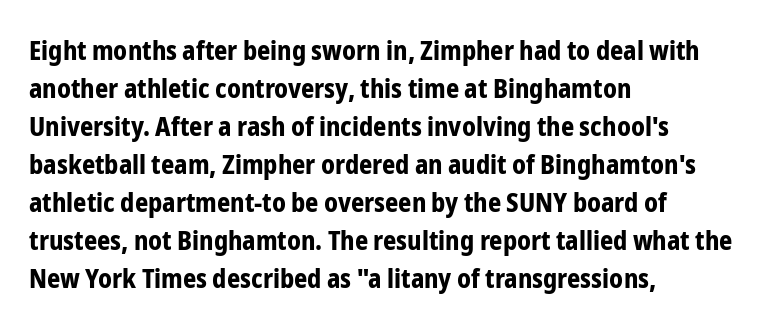
The image shows 26 px bold type, upright; set left-aligned, normal line spacing (1.46x), normal letter spacing, not underlined.
